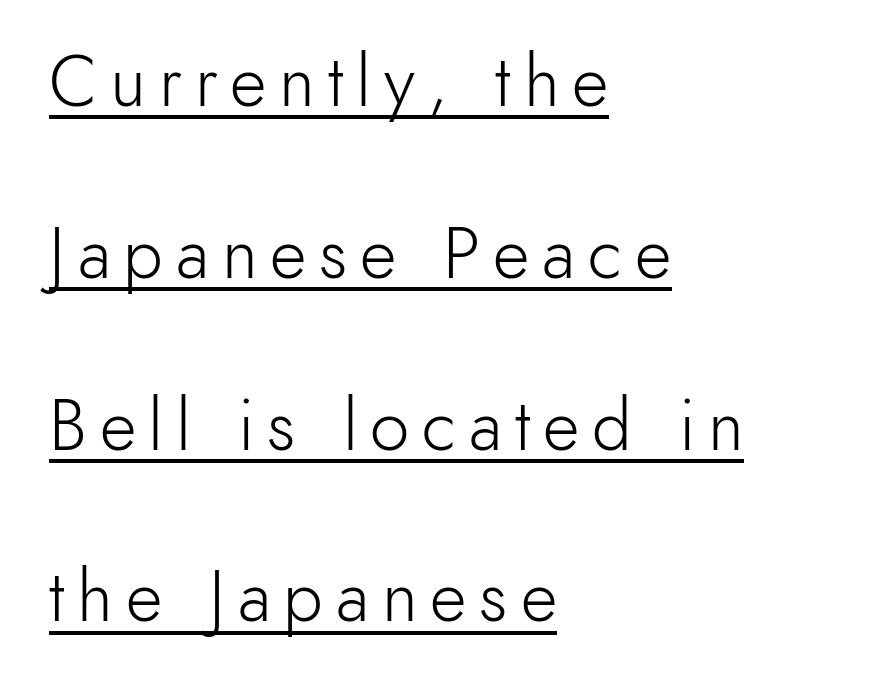
What decoration does the sample have? An underline. The face used here is proportionally spaced, like ordinary book or web type. Nothing heavy about these letters — not bold at all. The typeface chosen for these lines omits serifs. Style check: upright.
